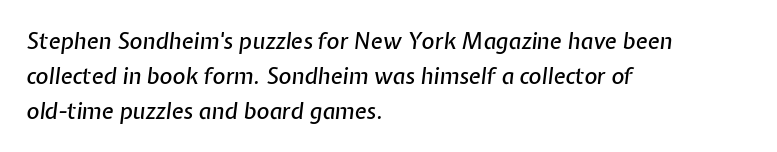
The image shows 22 px text type, italic (leaning right); set left-aligned, normal line spacing (1.59x), normal letter spacing, not underlined.
